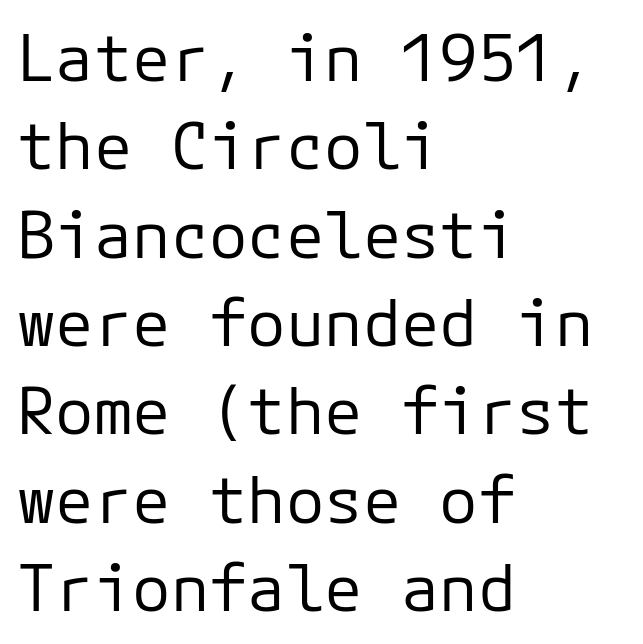
A quiet, ordinary-to-light weight characterises the typeface. Ordinary non-slanted type is in use. Short note: letters normally spaced. Vertically, the passage feels balanced, rows spaced as you'd expect. If you drew a ruler down the left edge, every line would touch it. This rendering employs a face without finishing strokes, i.e., a sans-serif.
